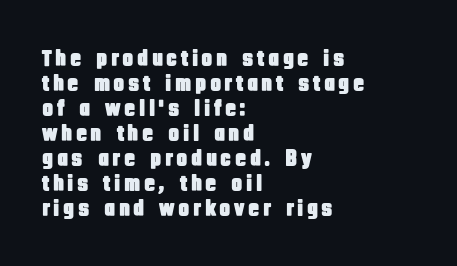
Descender tails drop into unmarked territory. Do the letters lean? They stand straight. What's the leading like? Squeezed, with rows nearly overlapping. These lines are set flush left with a ragged right edge.
